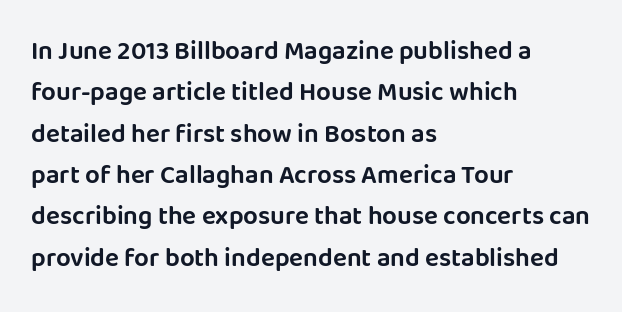
Honestly, there is no underline to notice here at all. Nothing unusual about the tracking: characters are spaced as the font intends. These lines stack with their left ends in a neat column. Posture: vertical. Normally led — the rows are evenly, conventionally spaced.
